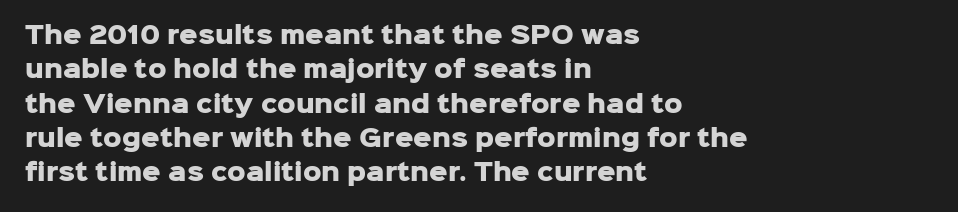
Q: Is the text bold? A: Yes.
Q: Is the text italic (slanted)? A: No, it is upright.
Q: Is the text underlined? A: No.
Q: How is the paragraph aligned? A: Left-aligned.
Q: Is the spacing between letters normal or unusually wide? A: Normal.
Q: Is the spacing between lines tight, normal or loose? A: Normal.
